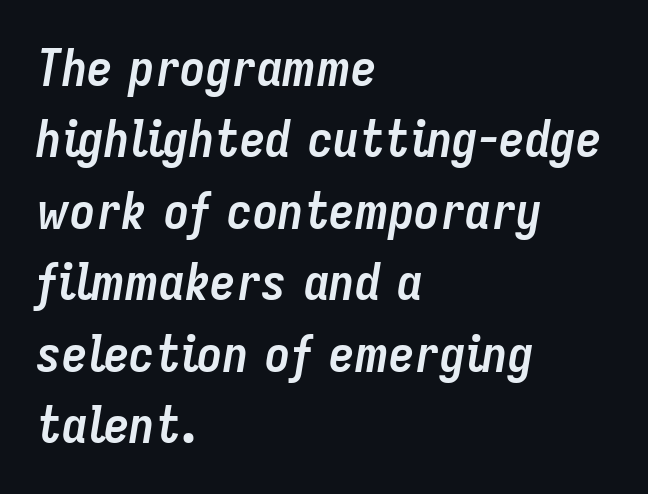
The image shows 51 px semibold, condensed type, italic (leaning right); set left-aligned, normal line spacing (1.4x), normal letter spacing, not underlined; low stroke contrast and a medium x-height.
